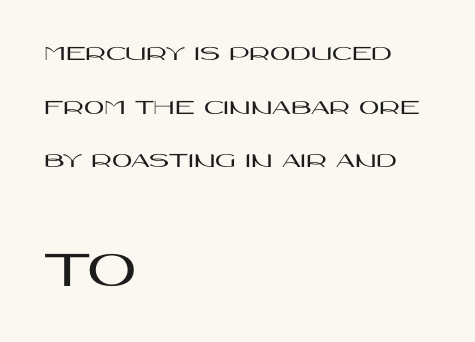
Q: Is the text italic (slanted)? A: No, it is upright.
Q: Is the typeface a serif or a sans-serif typeface? A: Sans-serif.
Q: Is the text underlined? A: No.
Q: How is the paragraph aligned? A: Left-aligned.
Q: Is the spacing between letters normal or unusually wide? A: Normal.
Q: Is the spacing between lines tight, normal or loose? A: Loose.
Q: Which block of text is set in a larger size, the first (top) or the second (bottom)? A: The second (bottom) one.
Q: Width (condensed, normal, or wide)? A: Wide.
Q: Stroke contrast? A: High.
Q: x-height? A: Large.
Q: Monospaced? A: No.
